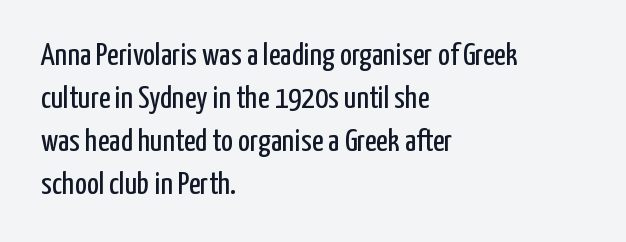
This sample has the flowing, uneven cadence of proportional lettering. Is this a sans? Yes — the strokes have no serifs. A classic flush-left, rag-right setting is used for this passage. Words float on clear page, feet unadorned. Spacing between characters is what you'd get straight out of the box.
